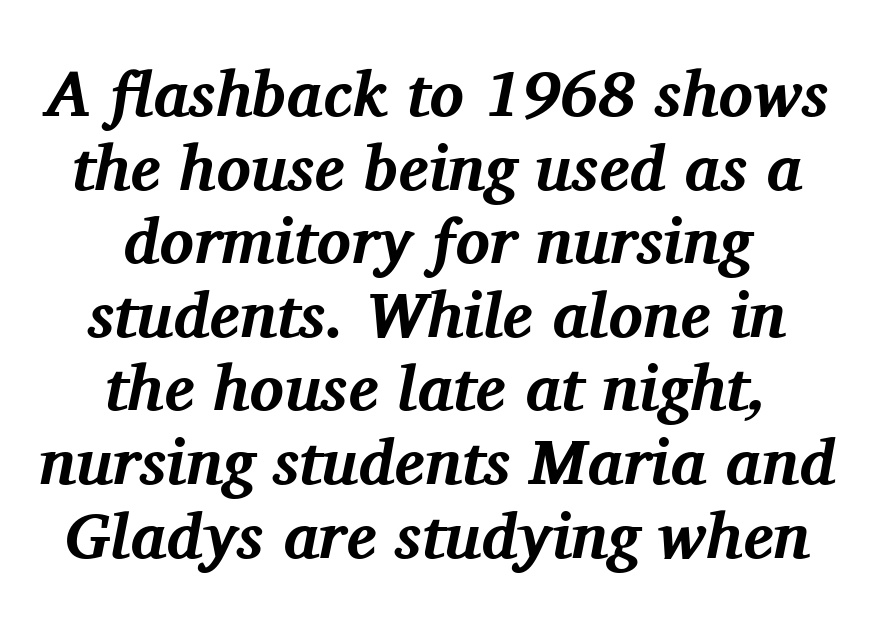
Q: Is the text bold? A: Yes.
Q: Is the text italic (slanted)? A: Yes, it leans right by about 11 degrees.
Q: Is the typeface a serif or a sans-serif typeface? A: Serif.
Q: Is the text underlined? A: No.
Q: How is the paragraph aligned? A: Centered.
Q: Is the spacing between letters normal or unusually wide? A: Normal.
Q: Is the spacing between lines tight, normal or loose? A: Tight.
Q: Width (condensed, normal, or wide)? A: Normal.
Q: Stroke contrast? A: Medium.
Q: x-height? A: Medium.
Q: Monospaced? A: No.
